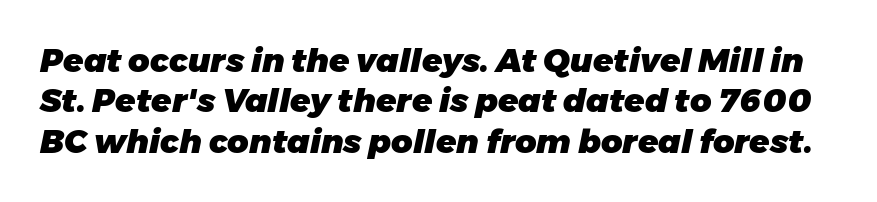
The letterforms sit shoulder to shoulder at normal distance. Students, this is bold: see how much ink each stroke carries. Unmarked baselines from the first word to the last. Quick note: italic. The passage shown is typed in a proportional face where columns would drift.
